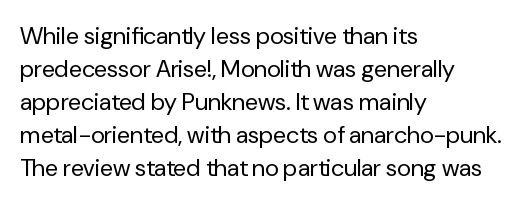
Q: Is the text bold? A: No.
Q: Is the text italic (slanted)? A: No, it is upright.
Q: Is the text underlined? A: No.
Q: How is the paragraph aligned? A: Left-aligned.
Q: Is the spacing between letters normal or unusually wide? A: Normal.
Q: Is the spacing between lines tight, normal or loose? A: Normal.
